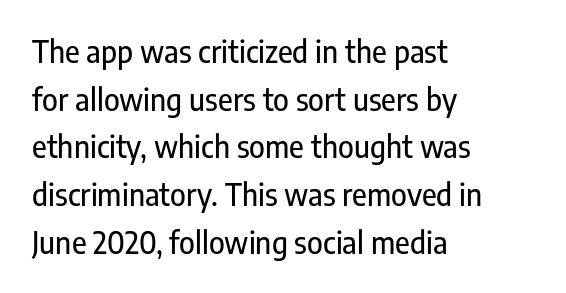
The image shows 30 px condensed sans-serif type, upright; set left-aligned, normal line spacing (1.59x), normal letter spacing, not underlined; low stroke contrast and a medium x-height.
